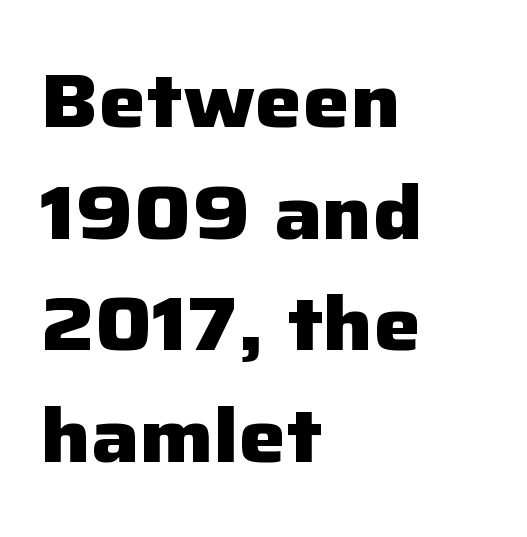
Q: Is the text bold? A: Yes.
Q: Is the text italic (slanted)? A: No, it is upright.
Q: Is the typeface a serif or a sans-serif typeface? A: Sans-serif.
Q: Is the text underlined? A: No.
Q: How is the paragraph aligned? A: Left-aligned.
Q: Is the spacing between letters normal or unusually wide? A: Normal.
Q: Is the spacing between lines tight, normal or loose? A: Normal.
Q: Width (condensed, normal, or wide)? A: Normal.
Q: Stroke contrast? A: Low.
Q: x-height? A: Medium.
Q: Monospaced? A: No.
